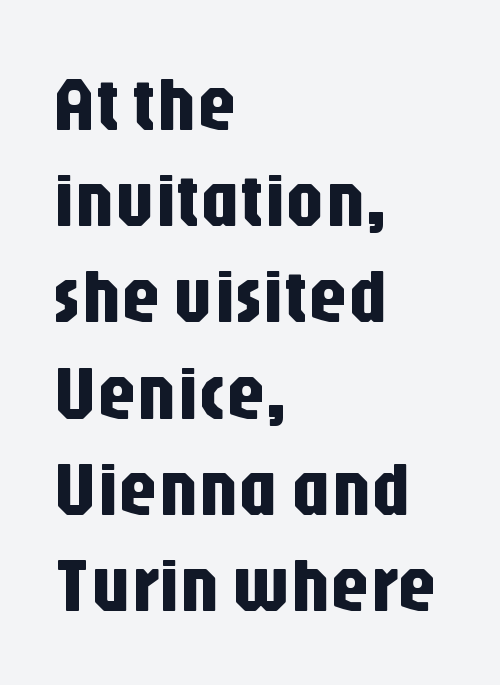
Q: Is the text italic (slanted)? A: No, it is upright.
Q: Is the typeface a serif or a sans-serif typeface? A: Sans-serif.
Q: Is the text underlined? A: No.
Q: How is the paragraph aligned? A: Left-aligned.
Q: Is the spacing between letters normal or unusually wide? A: Normal.
Q: Is the spacing between lines tight, normal or loose? A: Normal.
Q: Width (condensed, normal, or wide)? A: Condensed.
Q: Stroke contrast? A: Low.
Q: x-height? A: Large.
Q: Monospaced? A: No.
